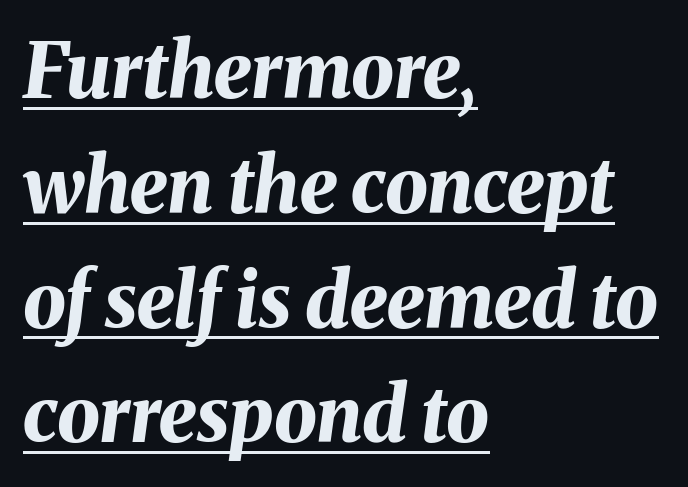
Think of a printed novel: that variable character pitch is what you see here. Notice how a bar underscores the lettering throughout. Does extra space separate the letters? No, they use regular spacing. In terms of leading, this rendering sits right in the middle.
